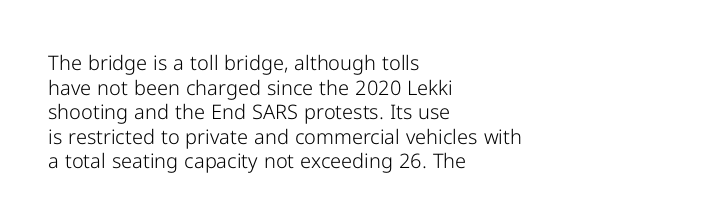
Casual observation: everything's shoved over to the left. This is not heavy type; no bold has been used. Italic? Not at all — the glyphs are vertical. The space beneath each line is pristine and unruled. No extra tracking has been applied to these lines.
